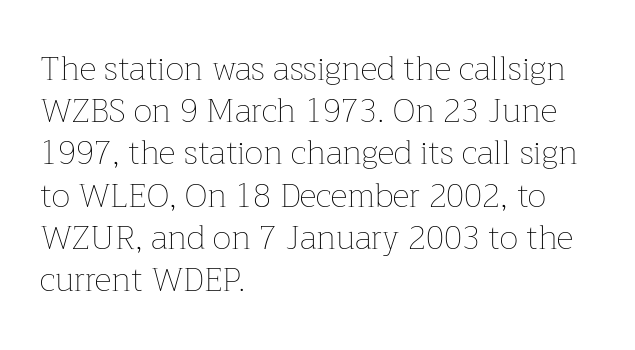
The image shows 33 px thin type, upright; set left-aligned, normal line spacing (1.28x), normal letter spacing, not underlined; low stroke contrast and a medium x-height.
